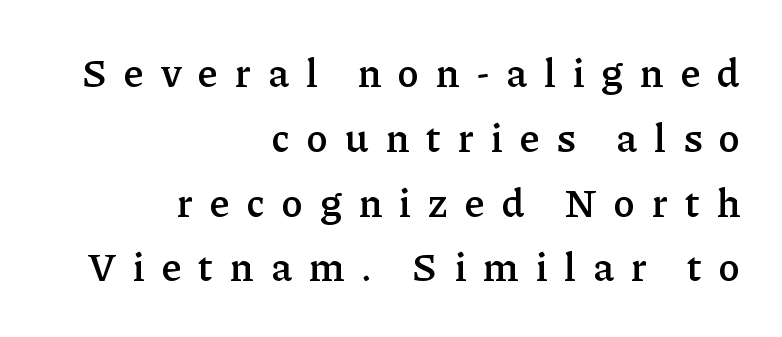
The font family rendered here belongs to the serif group. The paragraph has a hard right edge and a soft left edge. The axis of the letterforms is exactly vertical. This block has exactly the height ordinary leading produces.
